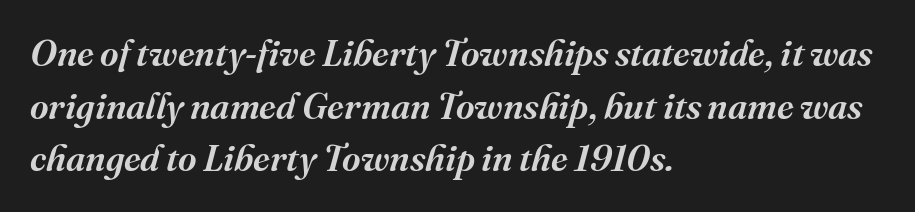
Q: Is the text italic (slanted)? A: Yes, it leans right by about 16 degrees.
Q: Is the typeface a serif or a sans-serif typeface? A: Serif.
Q: Is the text underlined? A: No.
Q: How is the paragraph aligned? A: Left-aligned.
Q: Is the spacing between letters normal or unusually wide? A: Normal.
Q: Is the spacing between lines tight, normal or loose? A: Normal.
Q: Width (condensed, normal, or wide)? A: Normal.
Q: Stroke contrast? A: Medium.
Q: x-height? A: Medium.
Q: Monospaced? A: No.
